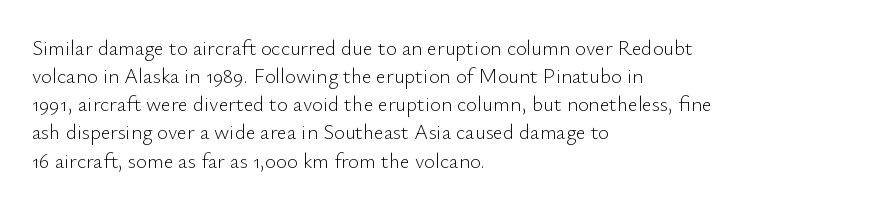
Visually the block forms a straight wall on the left and a jagged coastline on the right. Style check: upright. Bold? No — there's no thickening of the strokes. Notice how descenders clear the ascenders below comfortably — that's standard leading. Each word holds together tightly as a unit, with standard inter-letter gaps.
